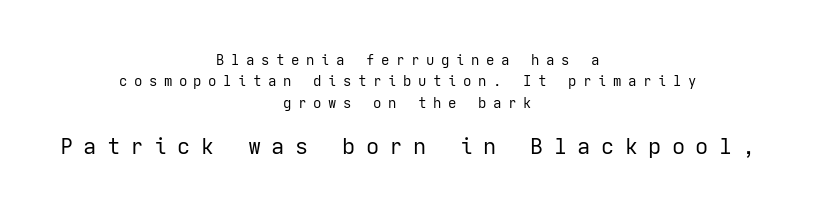
Q: Is the text bold? A: No.
Q: Is the text italic (slanted)? A: No, it is upright.
Q: Is the text underlined? A: No.
Q: How is the paragraph aligned? A: Centered.
Q: Is the spacing between letters normal or unusually wide? A: Unusually wide.
Q: Is the spacing between lines tight, normal or loose? A: Normal.
Q: Which block of text is set in a larger size, the first (top) or the second (bottom)? A: The second (bottom) one.
